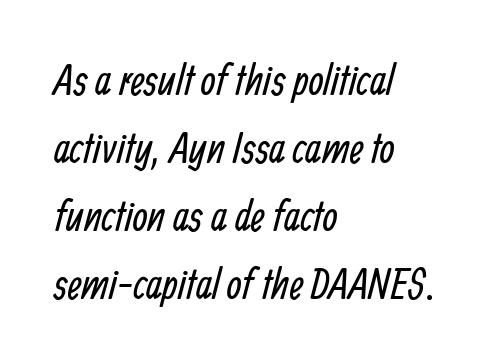
Varying glyph widths throughout — classic text-font behaviour. Plain, unruled lines of type. The passage shown has conventional tracking throughout. Alignment: flush left.
